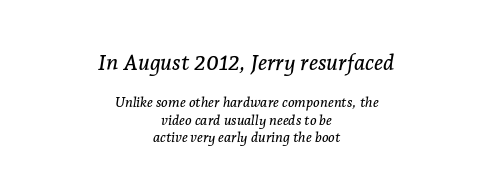
Typeset on center — no edge is straight. Words float on clear page, feet unadorned. The passage shown leans; its letterforms are oblique. You could call the tracking neutral — neither tight nor loose. Is the lower block the larger one? No — the upper block carries the bigger type.
